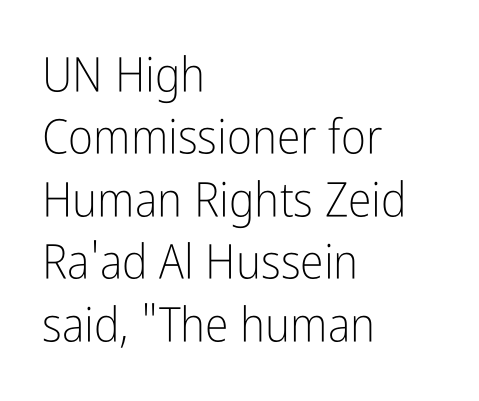
Q: Is the text bold? A: No.
Q: Is the text italic (slanted)? A: No, it is upright.
Q: Is the typeface a serif or a sans-serif typeface? A: Sans-serif.
Q: Is the text underlined? A: No.
Q: How is the paragraph aligned? A: Left-aligned.
Q: Is the spacing between letters normal or unusually wide? A: Normal.
Q: Is the spacing between lines tight, normal or loose? A: Normal.
Q: Width (condensed, normal, or wide)? A: Condensed.
Q: Stroke contrast? A: Low.
Q: x-height? A: Medium.
Q: Monospaced? A: No.
